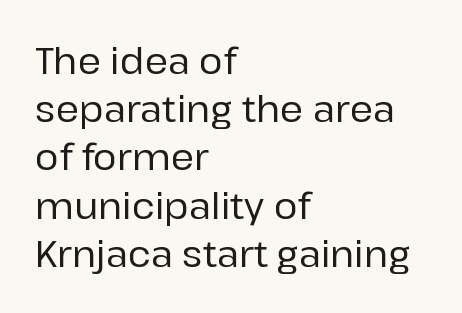
{"serif": "no", "italic": "no", "width": "normal", "stroke_contrast": "low", "x_height": "medium", "monospaced": "no", "underline": "no", "align": "left", "line_spacing": "normal", "line_spacing_ratio": 1.34, "letter_spacing": "normal", "letter_spacing_em": 0.0, "glyph_px": 36}
